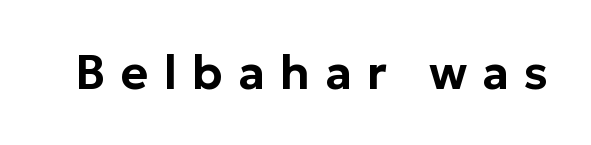
The image shows 47 px sans-serif type, upright; set unusually wide letter spacing (+0.32 em), not underlined; low stroke contrast and a medium x-height.
